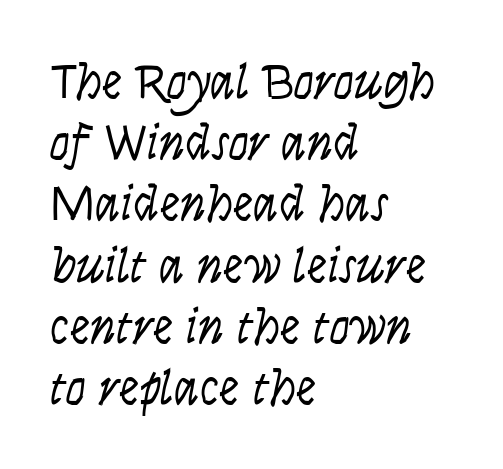
Q: Is the text bold? A: No.
Q: Is the text italic (slanted)? A: Yes, it leans right by about 9 degrees.
Q: Is the text underlined? A: No.
Q: How is the paragraph aligned? A: Left-aligned.
Q: Is the spacing between letters normal or unusually wide? A: Normal.
Q: Width (condensed, normal, or wide)? A: Condensed.
Q: Stroke contrast? A: Low.
Q: x-height? A: Large.
Q: Monospaced? A: No.
